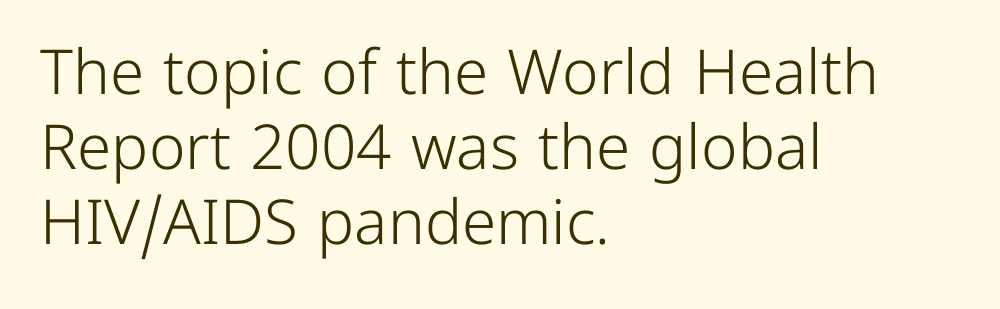
{"serif": "no", "italic": "no", "bold": "no", "weight": "light", "width": "normal", "stroke_contrast": "low", "x_height": "medium", "monospaced": "no", "underline": "no", "align": "left", "line_spacing_ratio": 1.21, "letter_spacing": "normal", "letter_spacing_em": 0.0, "glyph_px": 62}
